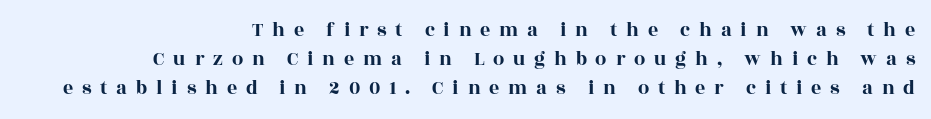
Q: Is the text italic (slanted)? A: No, it is upright.
Q: Is the text underlined? A: No.
Q: How is the paragraph aligned? A: Right-aligned.
Q: Is the spacing between letters normal or unusually wide? A: Unusually wide.
Q: Is the spacing between lines tight, normal or loose? A: Normal.
